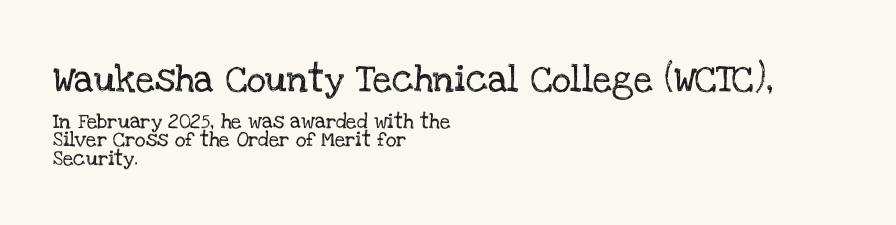
You get the large type first, then a drop to smaller type. The letters sit at their default tracking, neither squeezed nor spread. Lines of text with bare space underneath. Caption: multi-line text, flush left, ragged right. A roman cut, with each character standing at attention.
